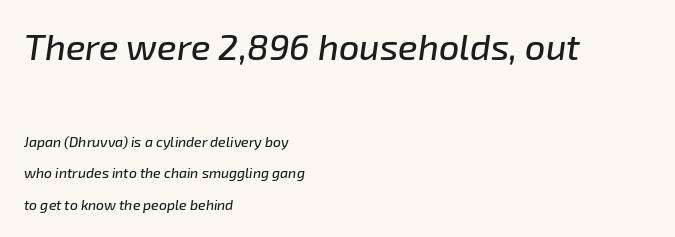
The image shows 36 px text type, italic (leaning right); set left-aligned, loose line spacing (2.23x), normal letter spacing, not underlined; the first (top) block is 2.57x larger; low stroke contrast and a medium x-height.
